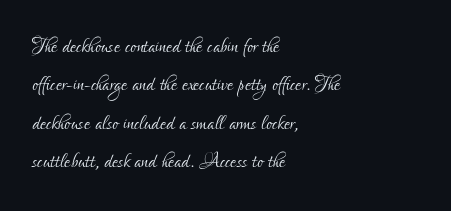
The image shows 27 px text type; set left-aligned, normal line spacing (1.42x), normal letter spacing, not underlined.
